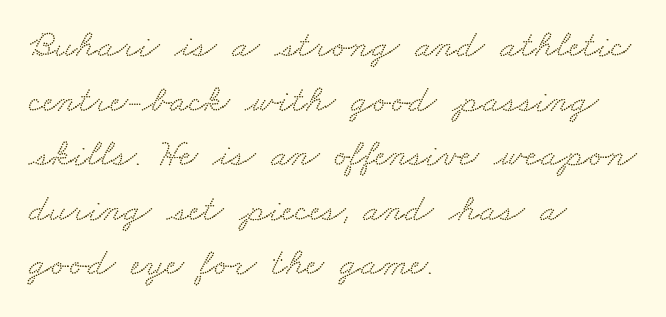
Q: Is the typeface a serif or a sans-serif typeface? A: Serif.
Q: Is the text underlined? A: No.
Q: How is the paragraph aligned? A: Left-aligned.
Q: Is the spacing between letters normal or unusually wide? A: Normal.
Q: Is the spacing between lines tight, normal or loose? A: Normal.
Q: Width (condensed, normal, or wide)? A: Wide.
Q: Stroke contrast? A: Low.
Q: x-height? A: Small.
Q: Monospaced? A: No.
